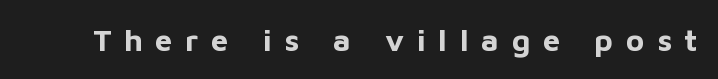
{"serif": "no", "italic": "no", "bold": "yes", "weight": "bold", "width": "normal", "stroke_contrast": "low", "x_height": "medium", "monospaced": "no", "underline": "no", "letter_spacing": "wide", "letter_spacing_em": 0.41, "glyph_px": 31}
